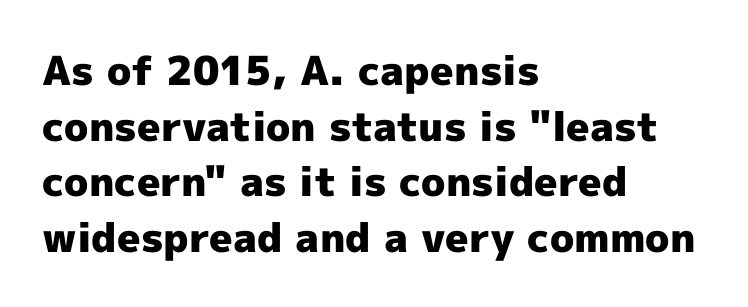
The image shows 40 px heavy sans-serif type, upright; set left-aligned, normal line spacing (1.39x), normal letter spacing, not underlined; a medium x-height.
